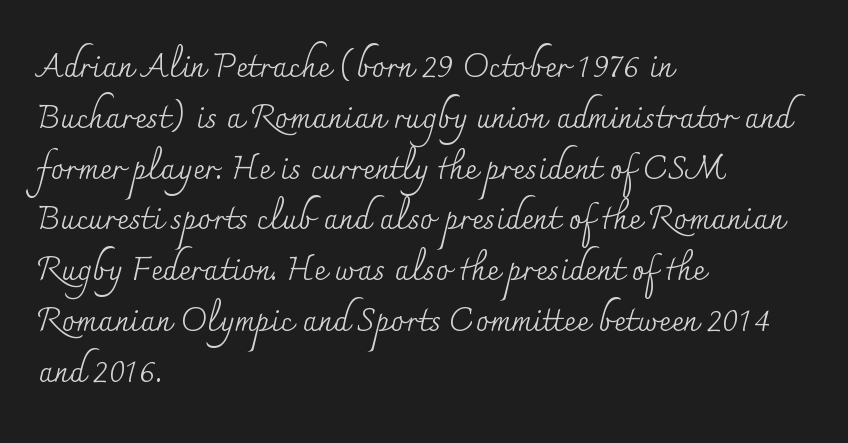
The image shows 33 px regular-weight serif type; set left-aligned, normal line spacing (1.54x), normal letter spacing, not underlined; medium stroke contrast and a small x-height.
